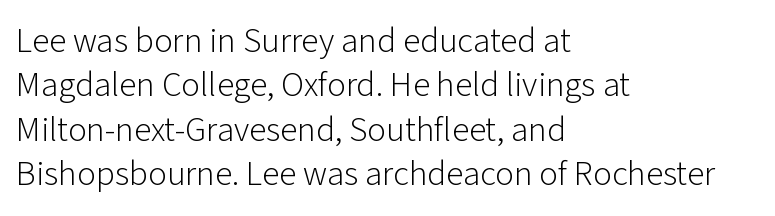
The image shows 35 px light sans-serif type, upright; set left-aligned, normal line spacing (1.27x), normal letter spacing, not underlined; low stroke contrast and a medium x-height.
